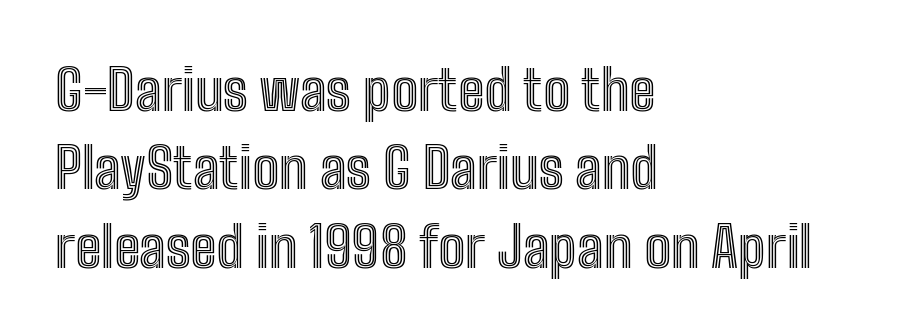
No word sits above an underline. Glyph-to-glyph distance matches everyday printed text. The rendering uses a moderate line-height, typical for paragraphs. Is there any slant? The stems are plumb.
